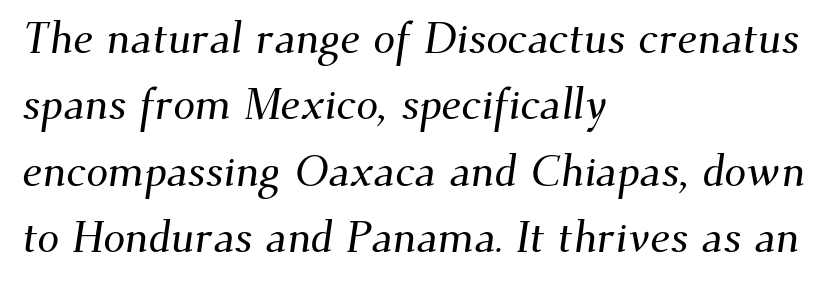
{"serif": "yes", "width": "normal", "stroke_contrast": "medium", "x_height": "small", "monospaced": "no", "underline": "no", "align": "left", "line_spacing": "normal", "line_spacing_ratio": 1.51, "letter_spacing": "normal", "letter_spacing_em": 0.0, "glyph_px": 44}
